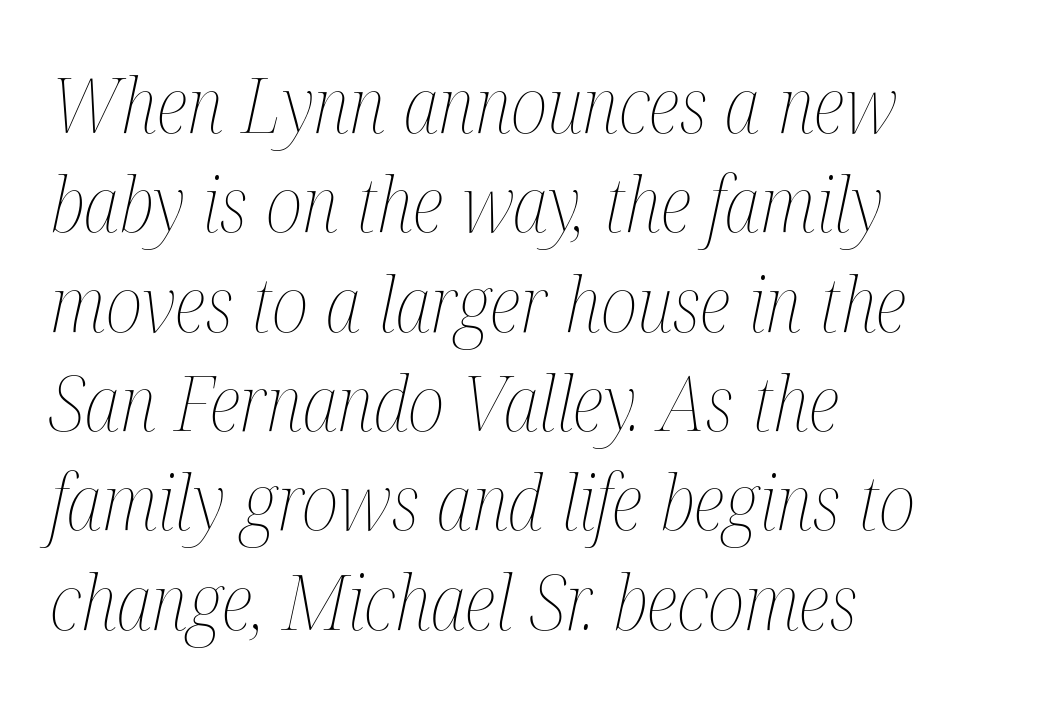
{"italic": "yes", "lean": "right", "slant_degrees": 12, "bold": "no", "weight": "thin", "width": "condensed", "stroke_contrast": "medium", "x_height": "medium", "monospaced": "no", "underline": "no", "align": "left", "line_spacing": "normal", "line_spacing_ratio": 1.29, "letter_spacing": "normal", "letter_spacing_em": 0.0, "glyph_px": 77}
